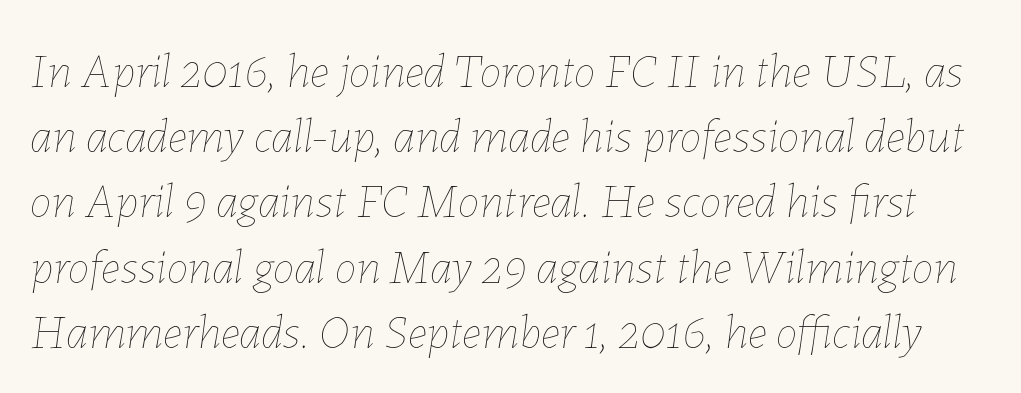
{"italic": "yes", "lean": "right", "slant_degrees": 7, "bold": "no", "weight": "thin", "width": "normal", "stroke_contrast": "low", "x_height": "medium", "monospaced": "no", "underline": "no", "line_spacing": "normal", "line_spacing_ratio": 1.33, "letter_spacing": "normal", "letter_spacing_em": 0.0, "glyph_px": 49}
